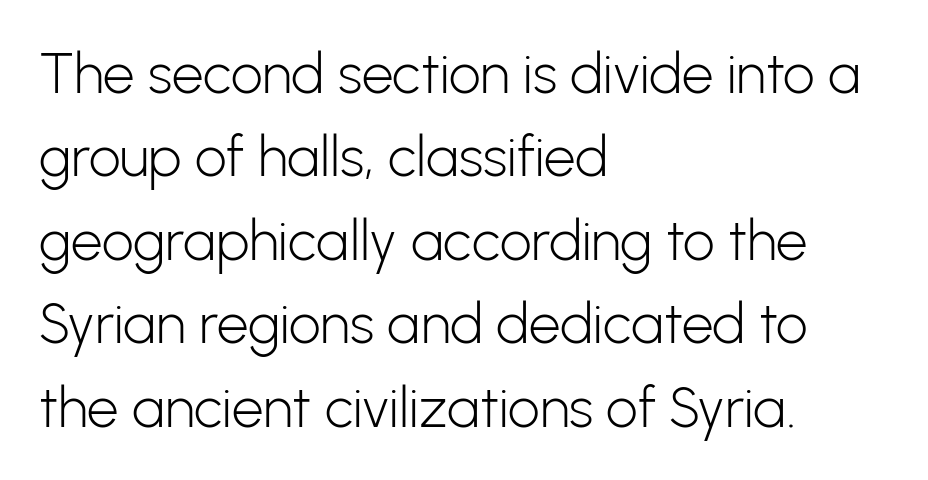
{"serif": "no", "italic": "no", "bold": "no", "weight": "light", "width": "normal", "stroke_contrast": "low", "x_height": "medium", "monospaced": "no", "underline": "no", "align": "left", "line_spacing": "normal", "line_spacing_ratio": 1.49, "letter_spacing": "normal", "letter_spacing_em": 0.0, "glyph_px": 56}
